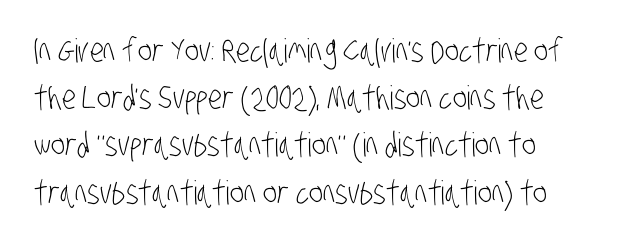
The image shows 33 px light, condensed sans-serif type; set left-aligned, normal line spacing (1.43x), normal letter spacing, not underlined; low stroke contrast and a large x-height.
